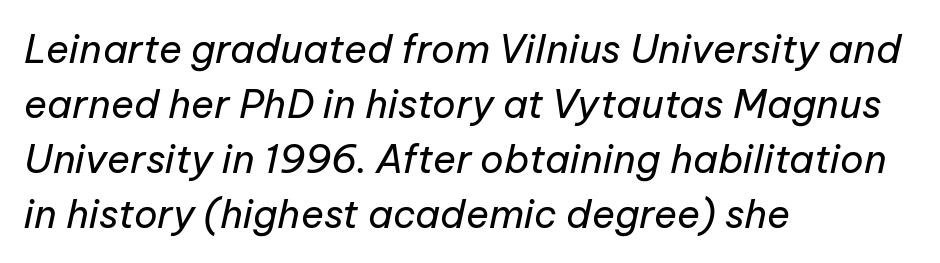
The image shows 39 px regular-weight type, italic (leaning right); set left-aligned, normal line spacing (1.41x), normal letter spacing, not underlined; low stroke contrast and a medium x-height.
